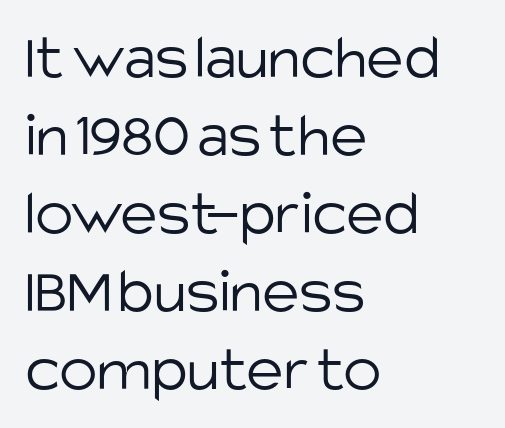
{"serif": "no", "italic": "no", "bold": "no", "weight": "light", "width": "normal", "stroke_contrast": "low", "x_height": "large", "monospaced": "no", "underline": "no", "align": "left", "line_spacing_ratio": 1.22, "letter_spacing": "normal", "letter_spacing_em": 0.0, "glyph_px": 64}
